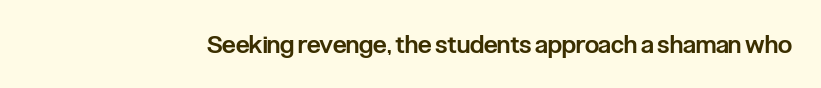
Q: Is the text bold? A: Semi-bold.
Q: Is the text italic (slanted)? A: No, it is upright.
Q: Is the text underlined? A: No.
Q: Is the spacing between letters normal or unusually wide? A: Normal.
